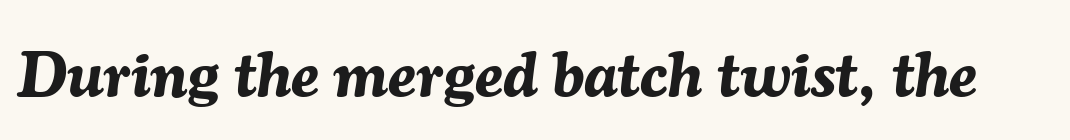
The image shows 64 px bold type, italic (leaning right); set normal letter spacing, not underlined; medium stroke contrast and a medium x-height.
